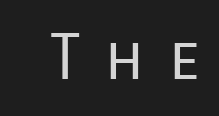
The image shows 64 px regular-weight sans-serif type, upright; set unusually wide letter spacing (+0.39 em), not underlined; low stroke contrast and a medium x-height.
